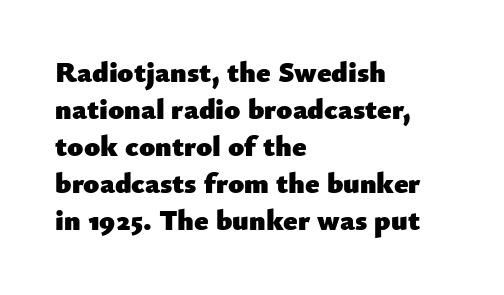
Pretty heavy lettering here — definitely bold. Spacing verdict: proportional, widths tailored to each character. The type family on display is of the sans-serif kind. One-word summary of the alignment: left. A typesetter would mark this as roman, not italic.
